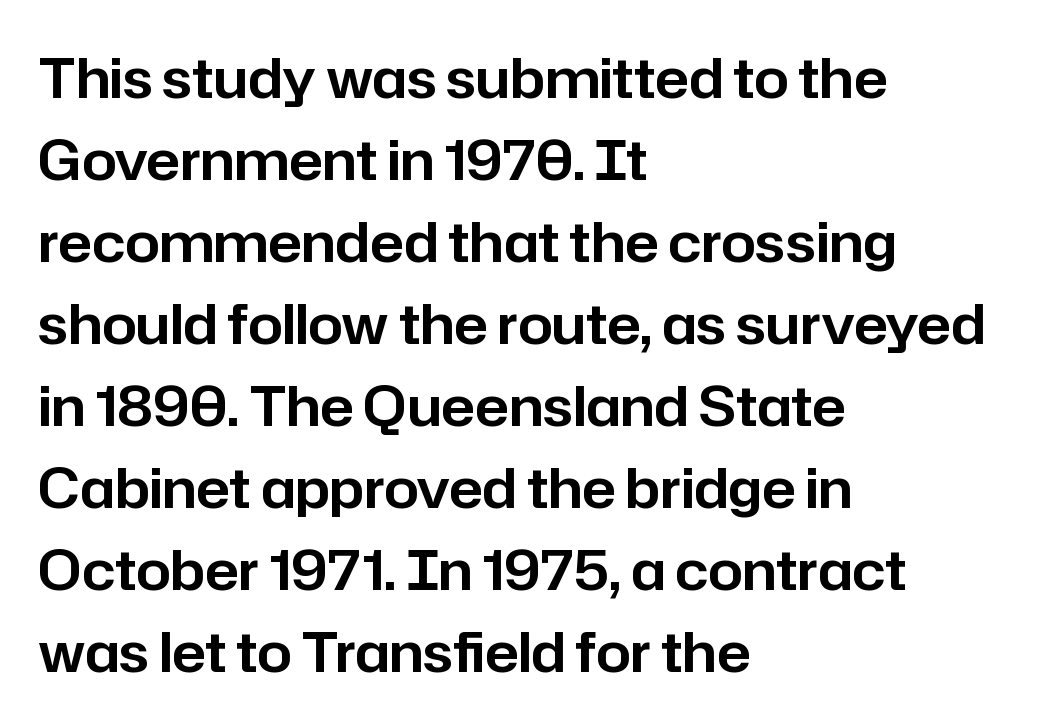
The image shows 55 px sans-serif type, upright; set left-aligned, normal line spacing (1.49x), normal letter spacing, not underlined; low stroke contrast and a medium x-height.
